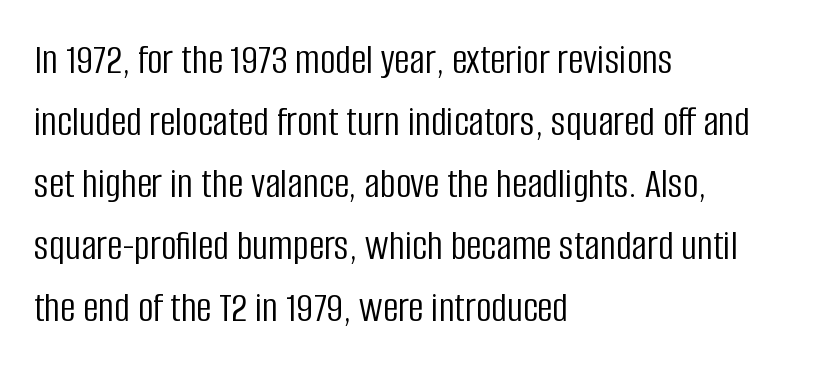
Examine the stroke ends and you'll find no serifs. Clear beneath every line of the passage. Think of a printed novel: that variable character pitch is what you see here. Students, observe: this is what conventionally led text looks like.
